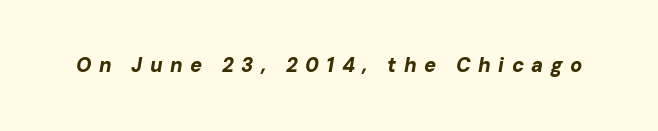
{"italic": "yes", "lean": "right", "slant_degrees": 10, "bold": "yes", "underline": "no", "letter_spacing": "wide", "letter_spacing_em": 0.37, "glyph_px": 20}
